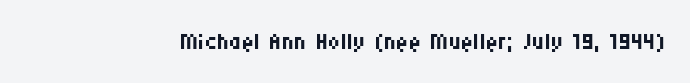
The image shows 34 px regular-weight, condensed sans-serif type, upright; set normal letter spacing, not underlined; medium stroke contrast and a large x-height.
